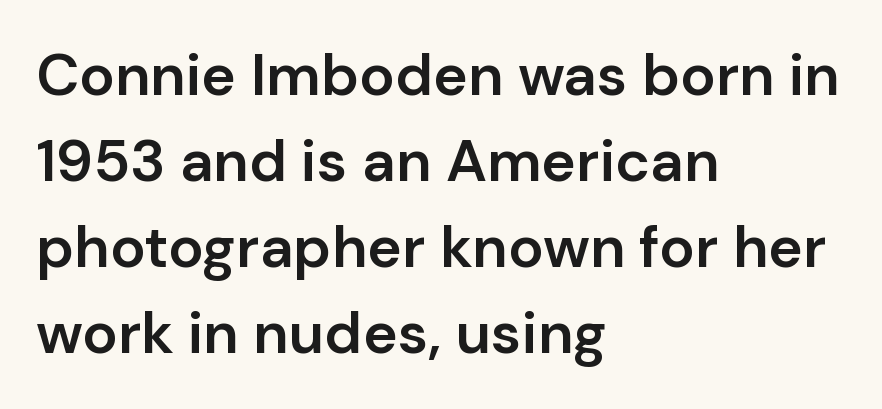
{"serif": "no", "italic": "no", "bold": "semi", "weight": "semibold", "width": "normal", "stroke_contrast": "low", "x_height": "medium", "monospaced": "no", "underline": "no", "align": "left", "line_spacing": "normal", "line_spacing_ratio": 1.46, "letter_spacing": "normal", "letter_spacing_em": 0.0, "glyph_px": 59}
